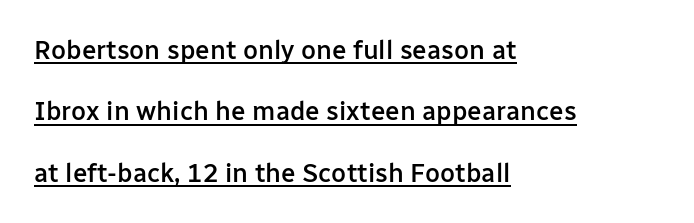
The image shows 26 px text type, upright; set left-aligned, loose line spacing (2.36x), normal letter spacing, underlined.
